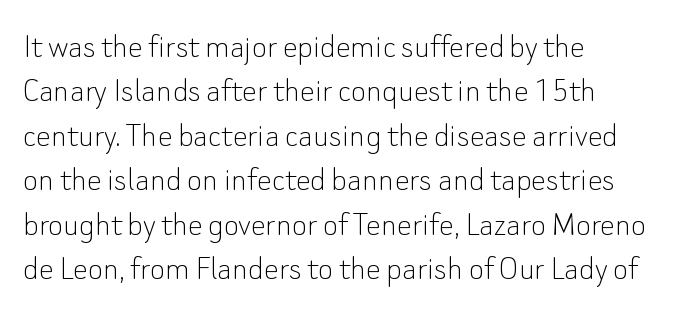
The image shows 37 px thin sans-serif type, upright; set left-aligned, line spacing 1.2x, normal letter spacing, not underlined; low stroke contrast and a small x-height.
